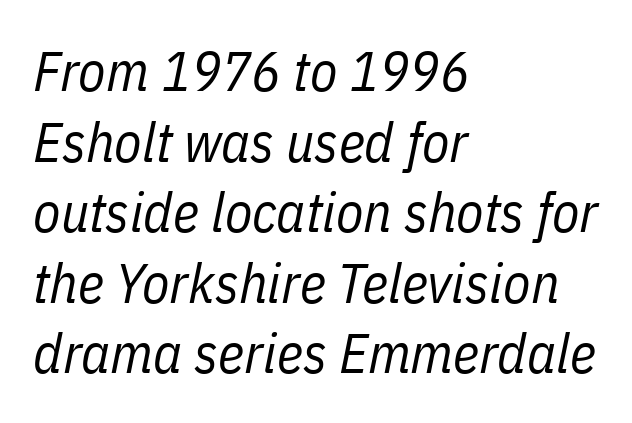
Character widths vary here, with narrow letters taking less room than wide ones. The line texture is even and compact thanks to regular tracking. The space beneath each line is pristine and unruled. Slant detected: the letters are inclined. This is not heavy type; no bold has been used. Summary of vertical rhythm: regular, with standard interline spacing.
